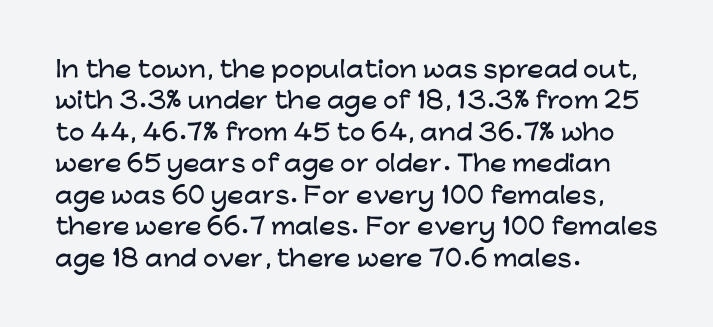
Quick note: underline off. Interline gaps are of average width in this sample. Notice how the stems are strictly vertical — no italics here. How are the letters spaced? Ordinarily, with no added tracking. The lines are quadded left.
